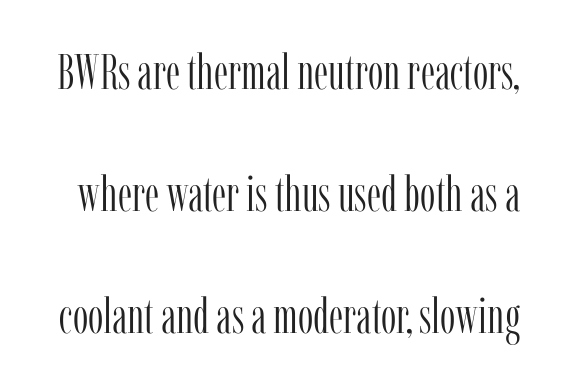
{"serif": "yes", "italic": "no", "bold": "no", "weight": "light", "width": "condensed", "stroke_contrast": "low", "x_height": "medium", "monospaced": "no", "underline": "no", "line_spacing": "loose", "line_spacing_ratio": 2.49, "letter_spacing": "normal", "letter_spacing_em": 0.0, "glyph_px": 49}
